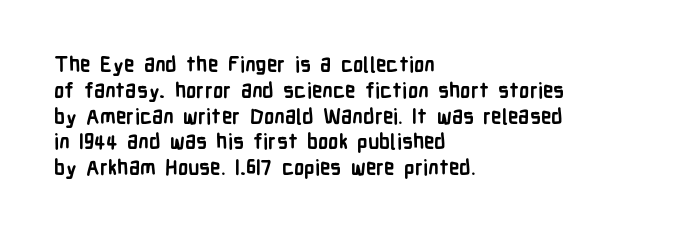
Q: Is the text bold? A: Yes.
Q: Is the text italic (slanted)? A: No, it is upright.
Q: Is the text underlined? A: No.
Q: How is the paragraph aligned? A: Left-aligned.
Q: Is the spacing between letters normal or unusually wide? A: Normal.
